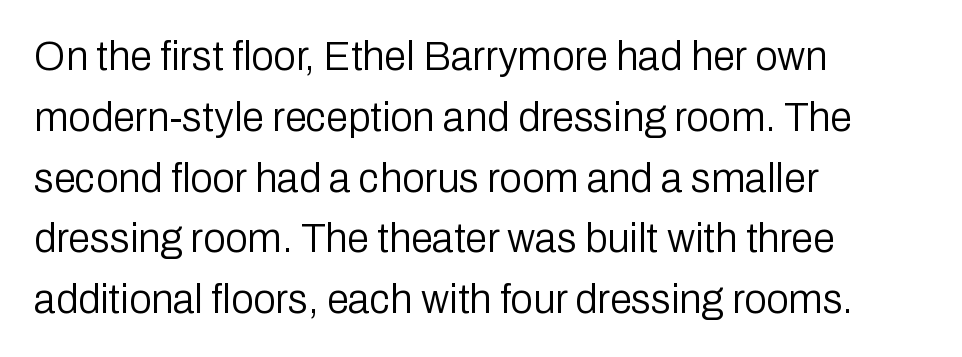
Any mark beneath the type? The region is blank. Weight: regular or lighter. Honestly, the letter spacing is just normal — you wouldn't notice it. The setting favours the left margin, as ordinary paragraphs usually do.
